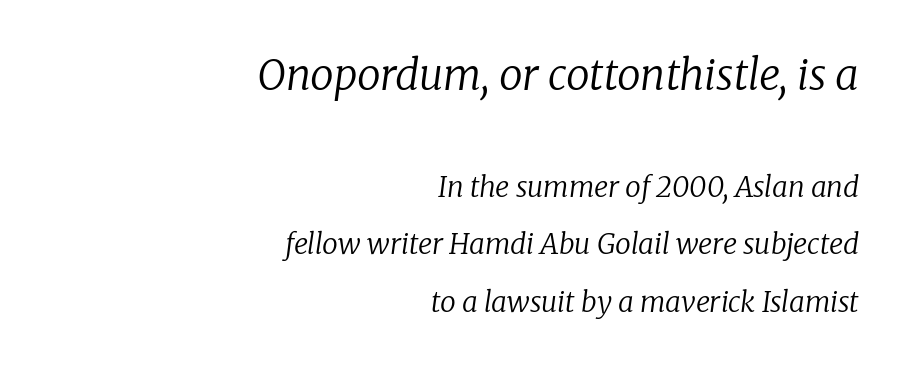
Lines of text with bare space underneath. Nothing heavy about these letters — not bold at all. How would I describe the line gaps? Wide and relaxed. Reading down the block, your eye finds every line finishing at a fixed right position. The letters sit at their default tracking, neither squeezed nor spread.
